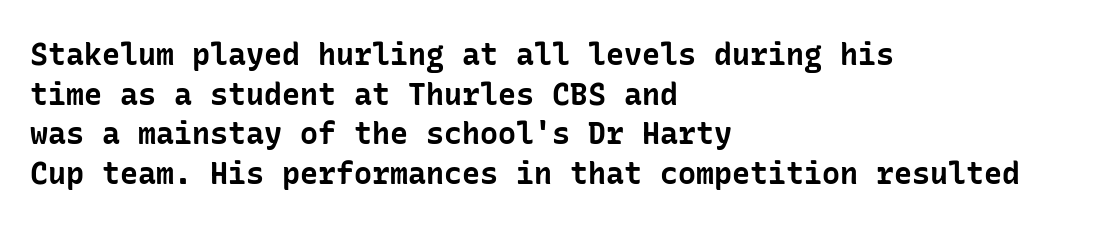
Q: Is the text bold? A: Yes.
Q: Is the text italic (slanted)? A: No, it is upright.
Q: Is the typeface a serif or a sans-serif typeface? A: Sans-serif.
Q: Is the text underlined? A: No.
Q: How is the paragraph aligned? A: Left-aligned.
Q: Is the spacing between letters normal or unusually wide? A: Normal.
Q: Is the spacing between lines tight, normal or loose? A: Normal.
Q: Width (condensed, normal, or wide)? A: Normal.
Q: Stroke contrast? A: Low.
Q: x-height? A: Medium.
